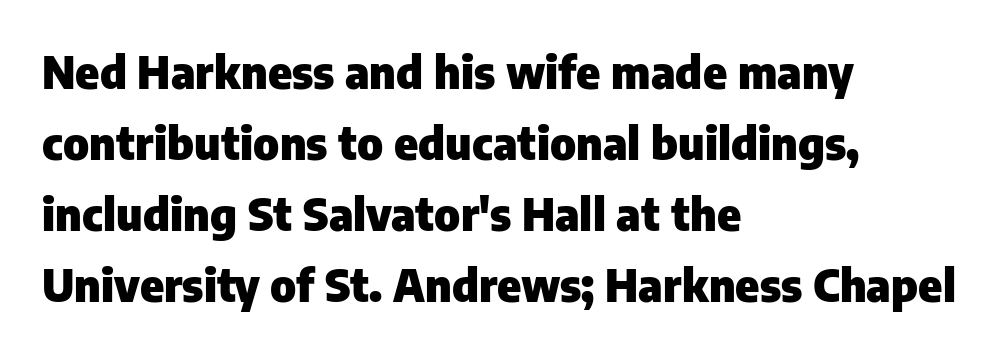
{"serif": "no", "italic": "no", "bold": "yes", "weight": "heavy", "width": "normal", "stroke_contrast": "low", "x_height": "medium", "monospaced": "no", "underline": "no", "align": "left", "line_spacing": "normal", "line_spacing_ratio": 1.58, "letter_spacing": "normal", "letter_spacing_em": 0.0, "glyph_px": 45}
